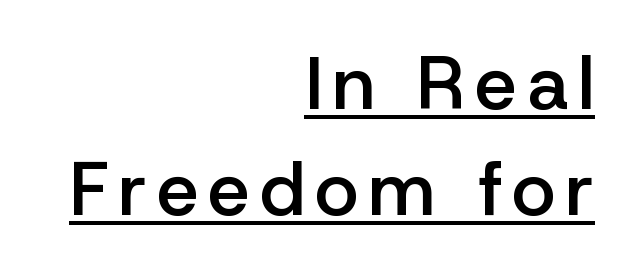
The image shows 75 px semibold sans-serif type, upright; set right-aligned, normal line spacing (1.41x), underlined; low stroke contrast and a medium x-height.
